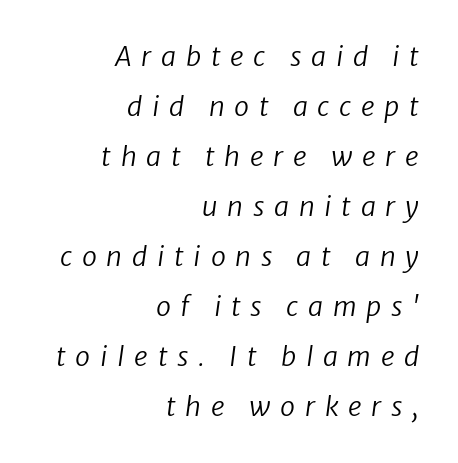
The image shows 27 px text type, italic (leaning right); set right-aligned, line spacing 1.85x, unusually wide letter spacing (+0.36 em), not underlined.
